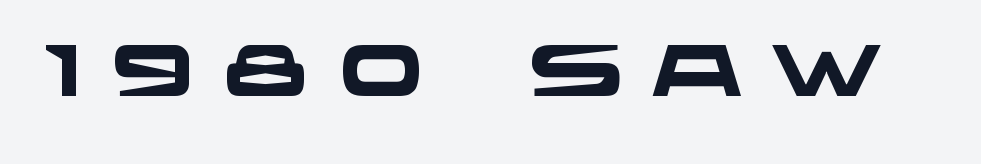
The image shows 72 px heavy, wide sans-serif type; set unusually wide letter spacing (+0.39 em), not underlined; low stroke contrast and a large x-height.
